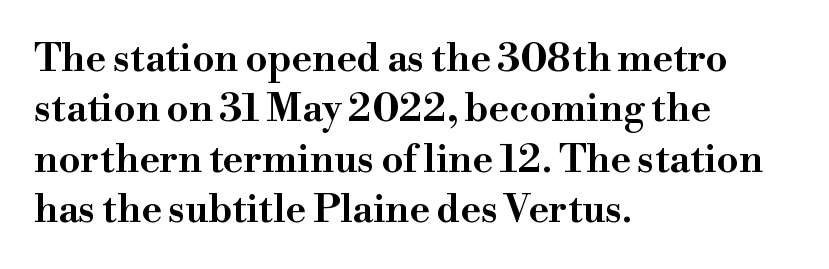
{"serif": "yes", "italic": "no", "width": "wide", "stroke_contrast": "high", "x_height": "small", "monospaced": "no", "underline": "no", "align": "left", "line_spacing": "normal", "line_spacing_ratio": 1.29, "letter_spacing": "normal", "letter_spacing_em": 0.0, "glyph_px": 39}
